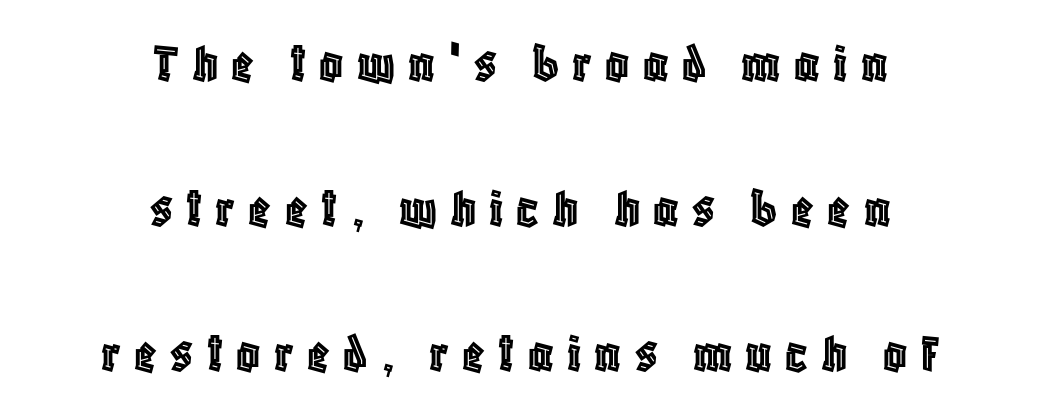
The image shows 58 px condensed type, upright; set centered, loose line spacing (2.5x), unusually wide letter spacing (+0.23 em), not underlined; a large x-height.
